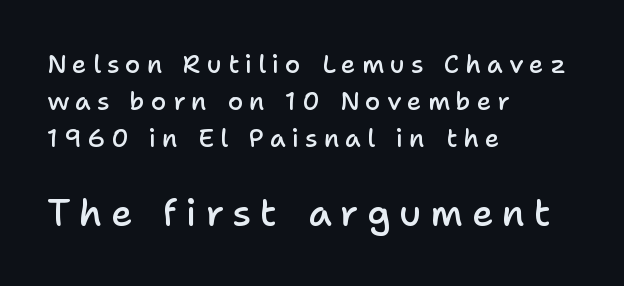
The image shows 37 px semibold sans-serif type, upright; set left-aligned, normal line spacing (1.49x), unusually wide letter spacing (+0.24 em), not underlined; the second (bottom) block is 1.48x larger; low stroke contrast and a medium x-height.
